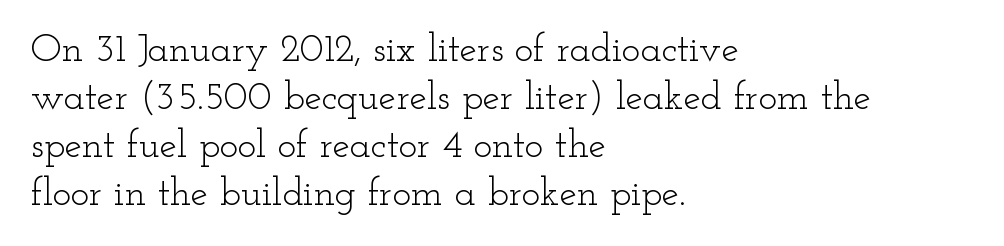
The space directly below the letters is spotless. Typographically, this falls in the serif category. Is this a heavy cut? Hardly; it is regular or lighter. A student would call this left alignment; a typographer would say flush left, rag right. Proportional: the letters do not fall into vertical columns.
